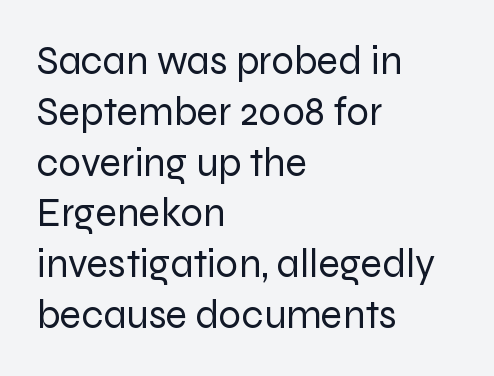
{"serif": "no", "italic": "no", "bold": "no", "weight": "regular", "width": "normal", "stroke_contrast": "low", "x_height": "medium", "monospaced": "no", "underline": "no", "align": "left", "line_spacing": "normal", "line_spacing_ratio": 1.27, "letter_spacing": "normal", "letter_spacing_em": 0.0, "glyph_px": 40}
